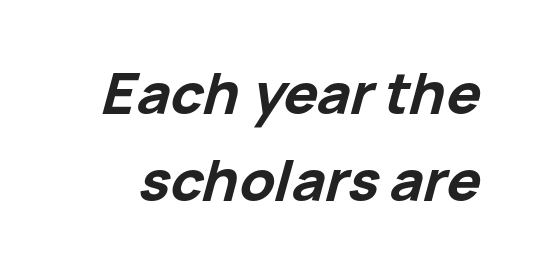
{"italic": "yes", "lean": "right", "slant_degrees": 15, "bold": "yes", "weight": "bold", "width": "normal", "stroke_contrast": "low", "x_height": "medium", "monospaced": "no", "underline": "no", "line_spacing": "normal", "line_spacing_ratio": 1.52, "letter_spacing": "normal", "letter_spacing_em": 0.0, "glyph_px": 57}
